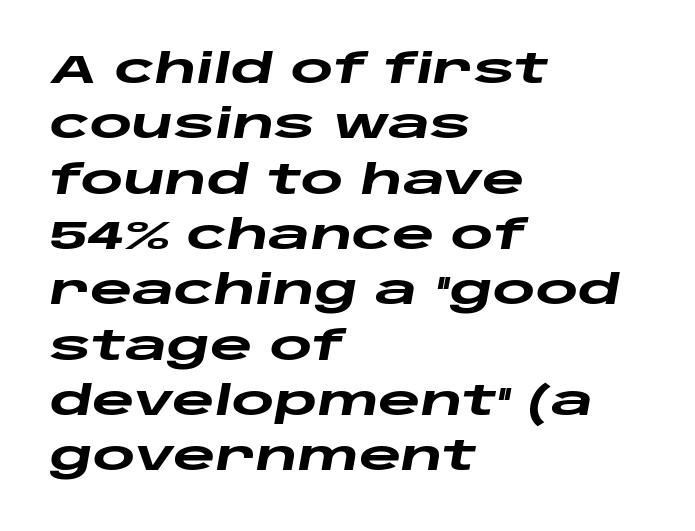
Q: Is the text bold? A: Yes.
Q: Is the text italic (slanted)? A: Yes, it leans right by about 10 degrees.
Q: Is the text underlined? A: No.
Q: How is the paragraph aligned? A: Left-aligned.
Q: Is the spacing between letters normal or unusually wide? A: Normal.
Q: Is the spacing between lines tight, normal or loose? A: Normal.
Q: Width (condensed, normal, or wide)? A: Wide.
Q: Stroke contrast? A: Low.
Q: x-height? A: Large.
Q: Monospaced? A: No.
